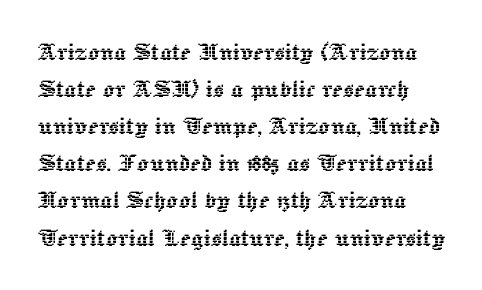
Underlining? Definitely not there. What stands out about the letter spacing? Nothing — it is the standard amount. Varying glyph widths throughout — classic text-font behaviour. Rows of type keep a routine distance in the vertical direction. This is roman type, the default non-slanted kind.
